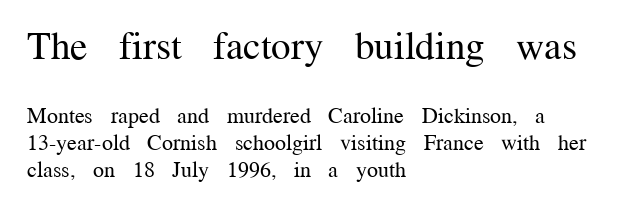
Each letter's strokes conclude with small projecting serifs. The paragraph shown leans on its left margin. Standard letterfit; no display-style spreading of the glyphs. Visually, the top section dominates because its glyphs are scaled up. Character widths vary here, with narrow letters taking less room than wide ones. A quiet, ordinary-to-light weight characterises the typeface.
